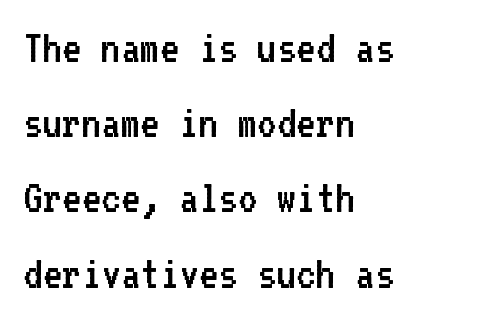
Q: Is the text bold? A: No.
Q: Is the text italic (slanted)? A: No, it is upright.
Q: Is the typeface a serif or a sans-serif typeface? A: Sans-serif.
Q: Is the text underlined? A: No.
Q: How is the paragraph aligned? A: Left-aligned.
Q: Is the spacing between letters normal or unusually wide? A: Normal.
Q: Is the spacing between lines tight, normal or loose? A: Normal.
Q: Width (condensed, normal, or wide)? A: Normal.
Q: Stroke contrast? A: Low.
Q: x-height? A: Medium.
Q: Monospaced? A: Yes.
